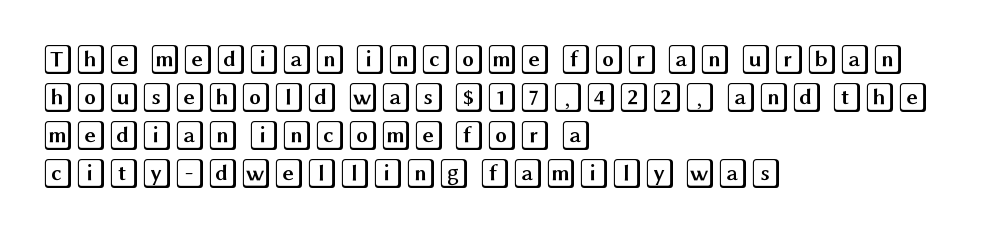
A student would call this left alignment; a typographer would say flush left, rag right. This sample keeps an unexceptional amount of space between lines. The string is rendered with underlining switched off. Letter spacing: default. It's the straight-up-and-down kind of type.
